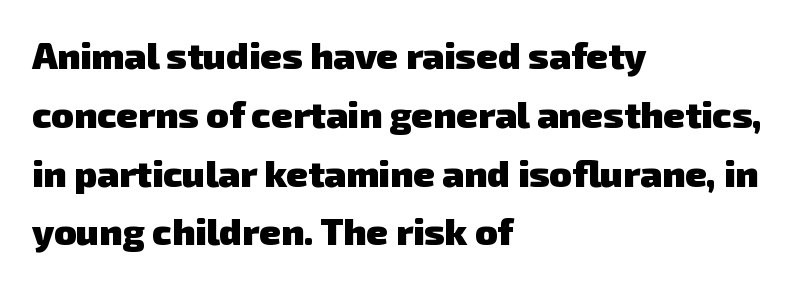
Does extra space separate the letters? No, they use regular spacing. The letters advance in unequal steps, a hallmark of proportional type. These lines are set flush left with a ragged right edge. This is heavy type, rendered in bold. One glance says typical: line gaps are just what's usual. Descender tails drop into unmarked territory.
